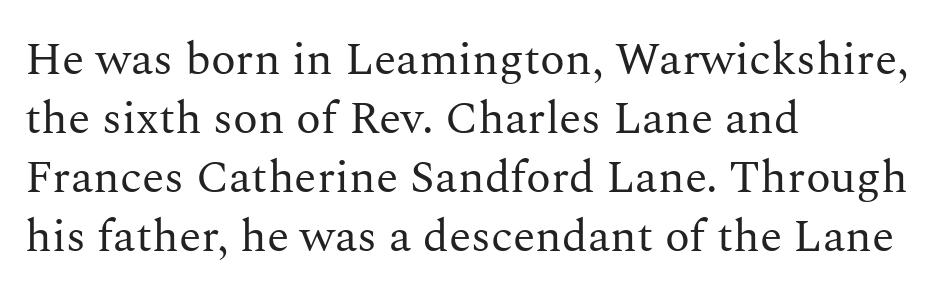
Q: Is the text bold? A: No.
Q: Is the text italic (slanted)? A: No, it is upright.
Q: Is the typeface a serif or a sans-serif typeface? A: Serif.
Q: Is the text underlined? A: No.
Q: How is the paragraph aligned? A: Left-aligned.
Q: Is the spacing between letters normal or unusually wide? A: Normal.
Q: Is the spacing between lines tight, normal or loose? A: Normal.
Q: Width (condensed, normal, or wide)? A: Normal.
Q: Stroke contrast? A: Medium.
Q: x-height? A: Medium.
Q: Monospaced? A: No.
